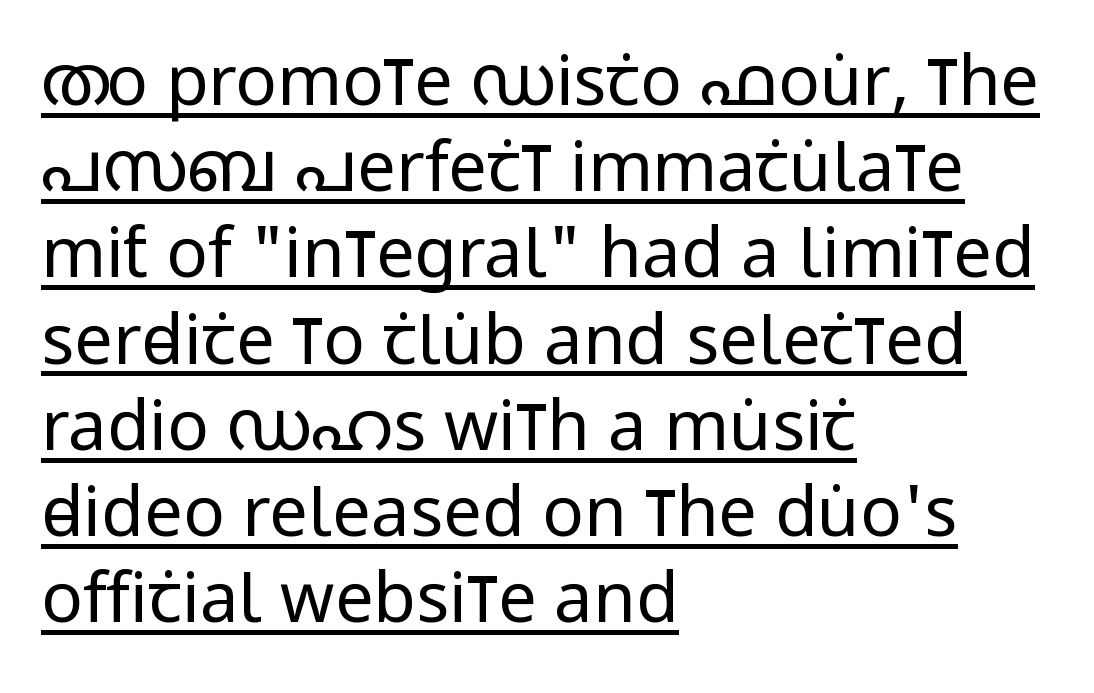
The image shows 69 px regular-weight, condensed sans-serif type, upright; set left-aligned, normal line spacing (1.25x), normal letter spacing, underlined; low stroke contrast and a large x-height.
